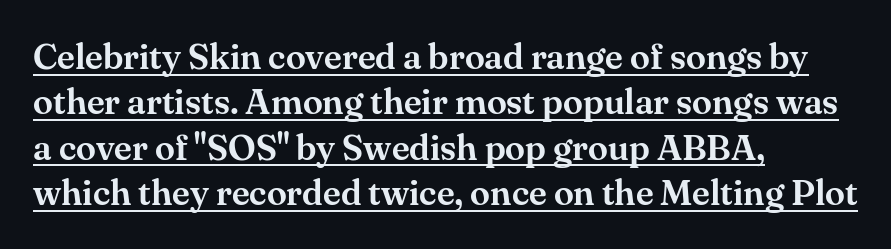
{"serif": "yes", "italic": "no", "width": "normal", "stroke_contrast": "medium", "x_height": "small", "monospaced": "no", "underline": "yes", "align": "left", "line_spacing": "normal", "line_spacing_ratio": 1.26, "letter_spacing": "normal", "letter_spacing_em": 0.0, "glyph_px": 36}
